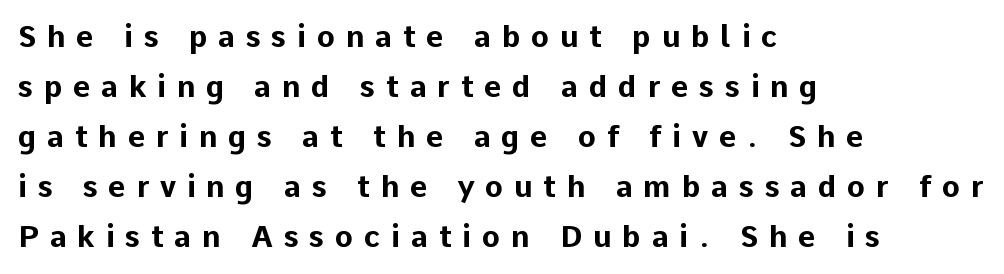
Caption: multi-line text, flush left, ragged right. Honestly, the row spacing looks completely unremarkable. Stroke thickness is high; the sample reads as a true bold. This rendering features lettering with no underline. This sample uses a sans-serif face.
